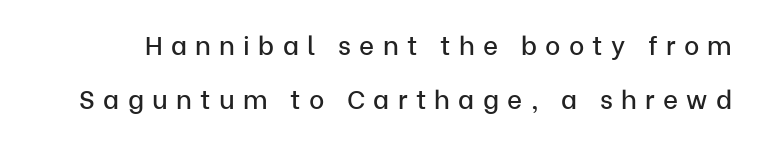
{"italic": "no", "underline": "no", "line_spacing": "loose", "line_spacing_ratio": 2.08, "letter_spacing": "wide", "letter_spacing_em": 0.32, "glyph_px": 26}
